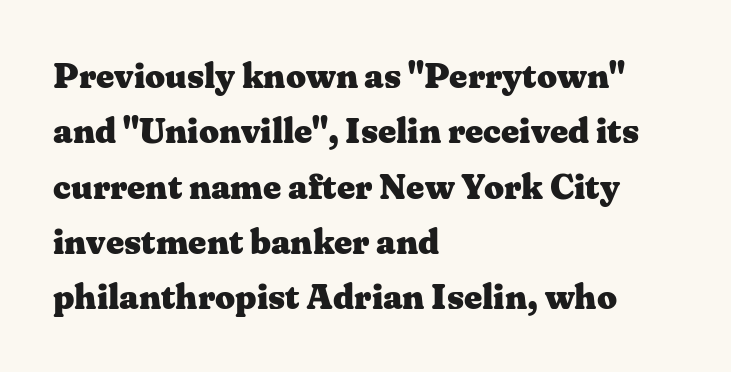
{"serif": "yes", "italic": "no", "bold": "yes", "weight": "heavy", "width": "wide", "stroke_contrast": "medium", "x_height": "medium", "monospaced": "no", "underline": "no", "align": "left", "line_spacing": "normal", "line_spacing_ratio": 1.58, "letter_spacing": "normal", "letter_spacing_em": 0.0, "glyph_px": 35}
